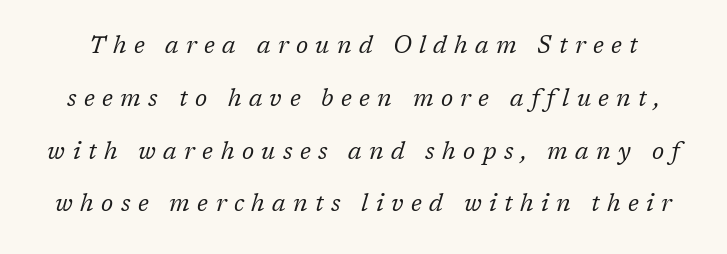
Check under the words: just untouched page. Compared with typical body copy, the letter spacing here is much looser. One glance says open: line gaps are wider than usual. Weight: not bold — regular or lighter. The specimen reads as italic at a glance.
